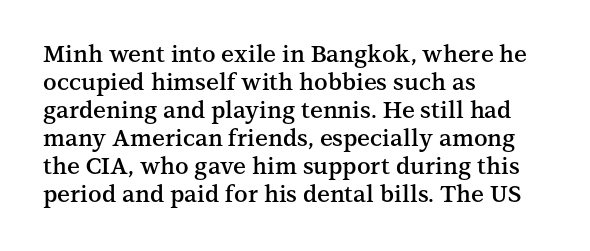
{"italic": "no", "bold": "semi", "underline": "no", "align": "left", "line_spacing_ratio": 1.22, "letter_spacing": "normal", "letter_spacing_em": 0.0, "glyph_px": 23}
